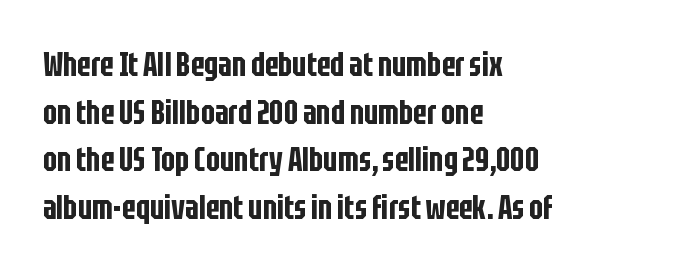
{"serif": "no", "italic": "no", "width": "condensed", "stroke_contrast": "low", "x_height": "large", "monospaced": "no", "underline": "no", "align": "left", "line_spacing": "normal", "line_spacing_ratio": 1.44, "letter_spacing": "normal", "letter_spacing_em": 0.0, "glyph_px": 33}
